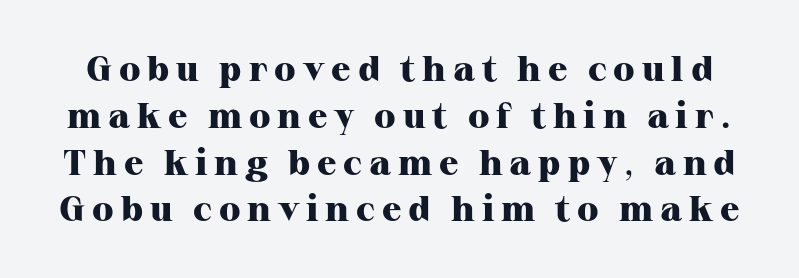
Each letter's strokes conclude with small projecting serifs. Nope, not italic — everything's standing straight. Is this a fixed-width face? No — the glyphs have proportional, varying widths. Rows of type keep a routine distance in the vertical direction. Pretty heavy lettering here — definitely bold. Descender tails drop into unmarked territory.
